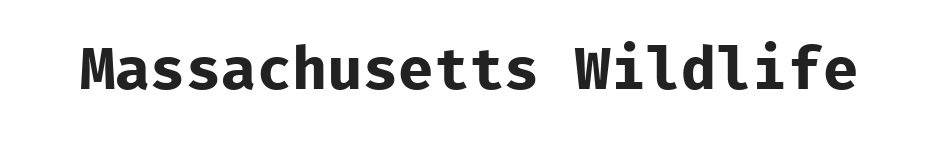
These lines are rendered in a fixed-pitch font. Posture: vertical. Honestly, the letter spacing is just normal — you wouldn't notice it. Its strokes are broad and dark, the hallmark of bold type. Descenders hang freely into open space.
